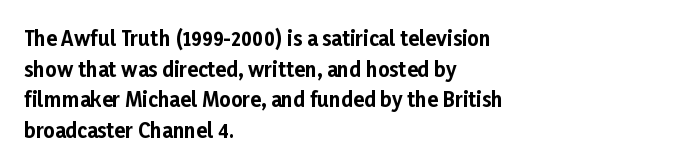
The image shows 20 px bold type, upright; set left-aligned, normal line spacing (1.53x), normal letter spacing, not underlined.
